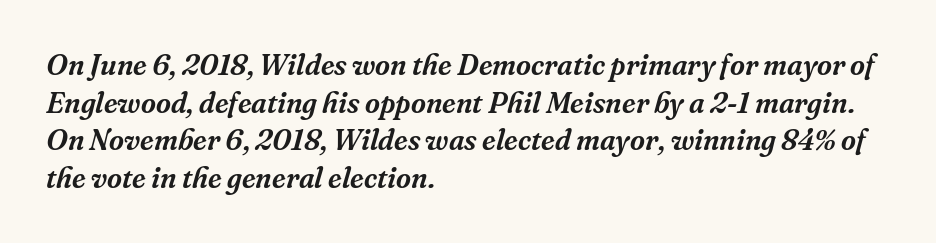
{"serif": "yes", "italic": "yes", "lean": "right", "slant_degrees": 16, "width": "normal", "stroke_contrast": "medium", "x_height": "medium", "monospaced": "no", "underline": "no", "align": "left", "line_spacing": "normal", "line_spacing_ratio": 1.3, "letter_spacing": "normal", "letter_spacing_em": 0.0, "glyph_px": 29}
